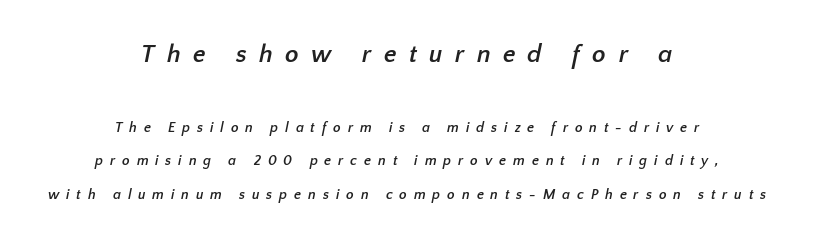
Descenders hang freely into open space. Display-style spreading of the glyphs; the letterfit is very open. A student would call this center alignment; a typographer would say set centered. You could fit nearly another row in the gap between these rows. The initial chunk of copy outweighs the following chunk in type size. Typesetter's note: full bold, strokes at maximum text heaviness.
